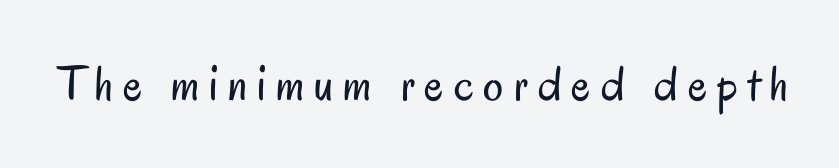
The rendering shows plain stroke endings on the letterforms — a sans-serif design. The cut favours lightness, reaching ordinary text weight at its darkest. Ordinary non-slanted type is in use. This sample has the flowing, uneven cadence of proportional lettering. Any mark beneath the type? The region is blank. These lines have a slow, spaced-out rhythm from letter to letter.
